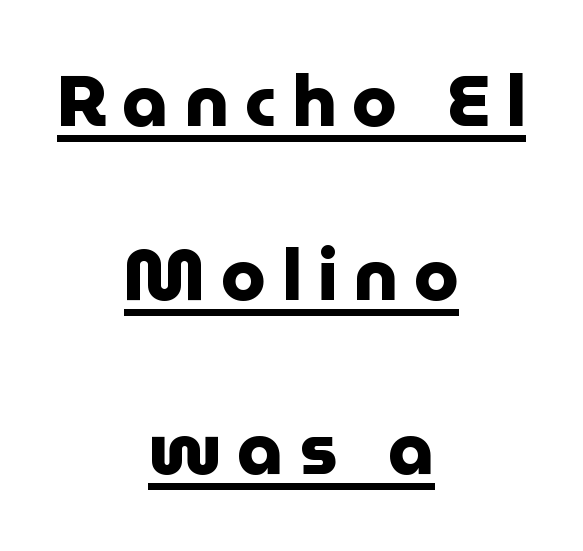
{"serif": "no", "italic": "no", "bold": "yes", "weight": "heavy", "width": "normal", "stroke_contrast": "low", "x_height": "medium", "monospaced": "no", "underline": "yes", "align": "center", "line_spacing": "loose", "line_spacing_ratio": 2.42, "letter_spacing": "wide", "letter_spacing_em": 0.22, "glyph_px": 72}
